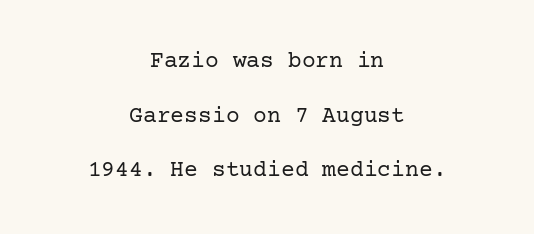
{"italic": "no", "bold": "no", "underline": "no", "align": "center", "line_spacing": "loose", "line_spacing_ratio": 2.38, "letter_spacing": "normal", "letter_spacing_em": 0.0, "glyph_px": 23}
